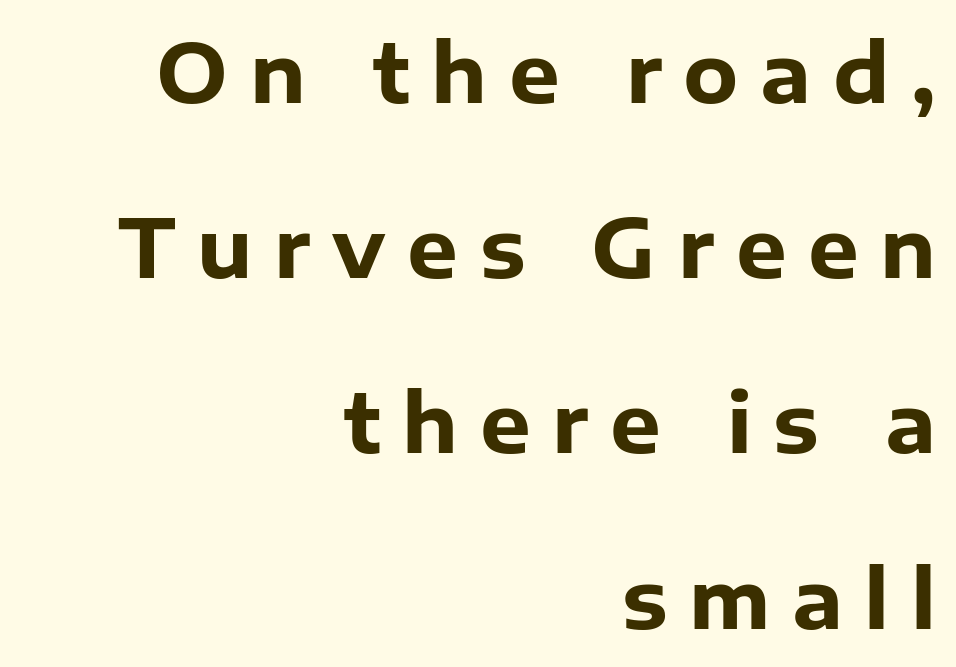
The image shows 80 px heavy sans-serif type, upright; set right-aligned, loose line spacing (2.19x), unusually wide letter spacing (+0.27 em), not underlined; low stroke contrast and a medium x-height.
